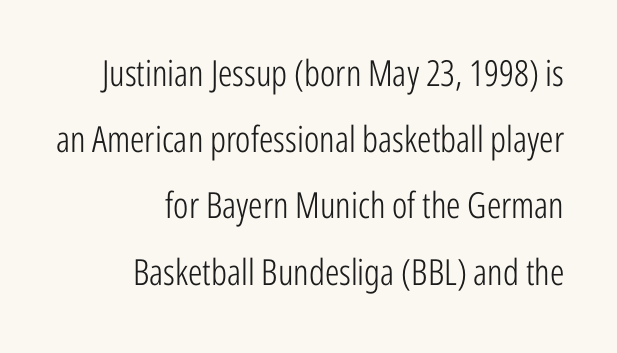
{"serif": "no", "italic": "no", "bold": "no", "weight": "light", "width": "condensed", "stroke_contrast": "low", "x_height": "medium", "monospaced": "no", "underline": "no", "align": "right", "line_spacing_ratio": 1.84, "letter_spacing": "normal", "letter_spacing_em": 0.0, "glyph_px": 36}
